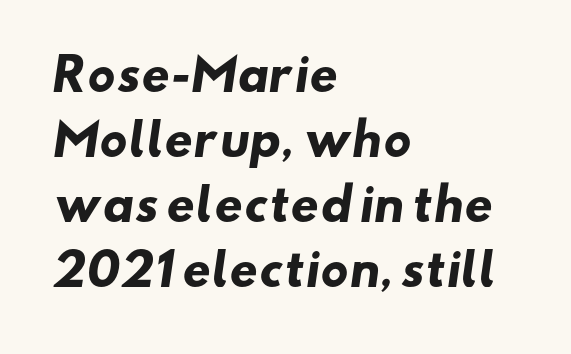
Q: Is the text bold? A: Yes.
Q: Is the typeface a serif or a sans-serif typeface? A: Sans-serif.
Q: Is the text underlined? A: No.
Q: How is the paragraph aligned? A: Left-aligned.
Q: Is the spacing between letters normal or unusually wide? A: Normal.
Q: Is the spacing between lines tight, normal or loose? A: Normal.
Q: Width (condensed, normal, or wide)? A: Wide.
Q: Stroke contrast? A: Low.
Q: x-height? A: Small.
Q: Monospaced? A: No.
